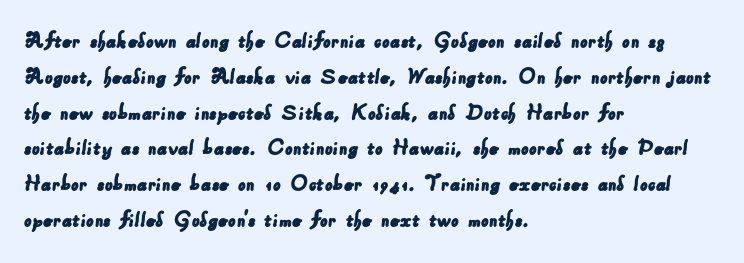
The image shows 24 px text type; set left-aligned, normal line spacing (1.49x), normal letter spacing, not underlined.
